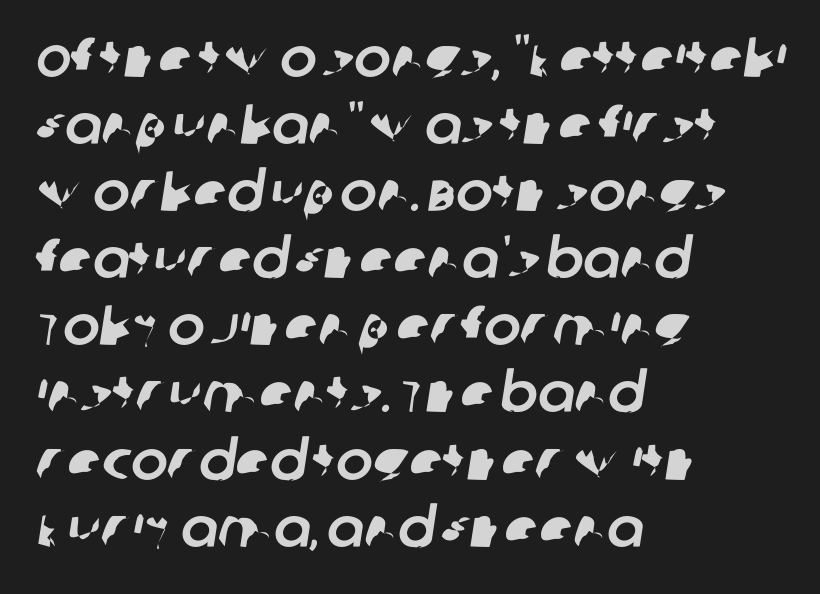
{"serif": "no", "width": "normal", "stroke_contrast": "low", "x_height": "large", "monospaced": "no", "underline": "no", "align": "left", "line_spacing_ratio": 1.22, "letter_spacing": "normal", "letter_spacing_em": 0.0, "glyph_px": 55}
